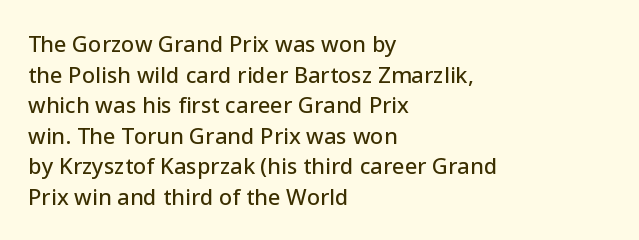
{"italic": "no", "underline": "no", "align": "left", "line_spacing": "normal", "line_spacing_ratio": 1.39, "letter_spacing": "normal", "letter_spacing_em": 0.0, "glyph_px": 22}
